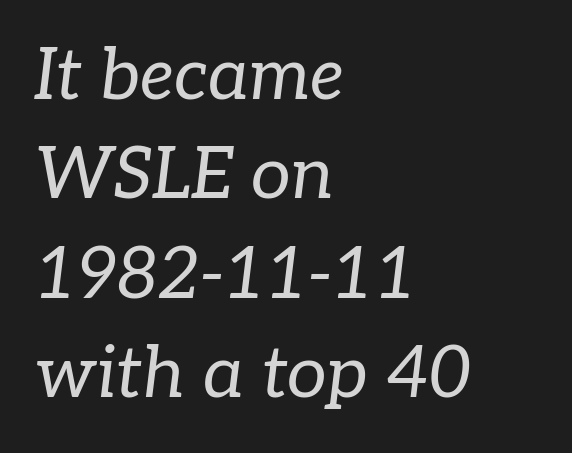
{"serif": "yes", "italic": "yes", "lean": "right", "slant_degrees": 7, "bold": "no", "weight": "regular", "width": "normal", "stroke_contrast": "low", "x_height": "medium", "monospaced": "no", "underline": "no", "align": "left", "line_spacing": "normal", "line_spacing_ratio": 1.4, "letter_spacing": "normal", "letter_spacing_em": 0.0, "glyph_px": 71}
